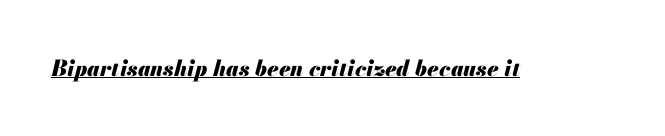
The image shows 22 px bold type, italic (leaning right); set normal letter spacing, underlined.
